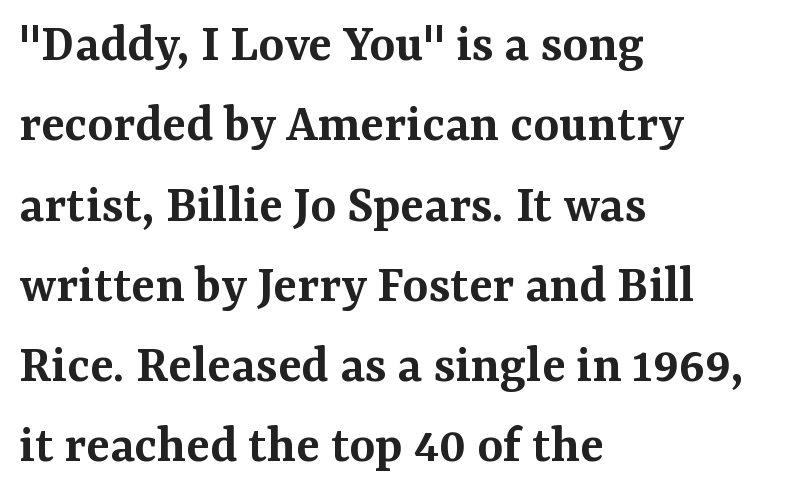
The image shows 55 px semibold serif type, upright; set left-aligned, normal line spacing (1.46x), normal letter spacing, not underlined; medium stroke contrast and a medium x-height.
